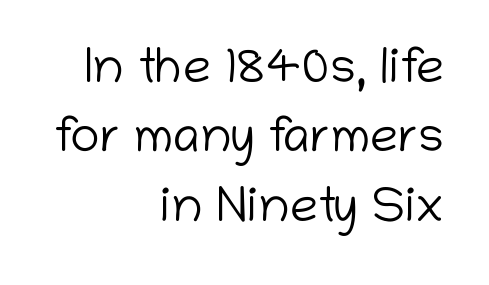
{"serif": "no", "italic": "no", "bold": "no", "weight": "light", "width": "normal", "stroke_contrast": "low", "x_height": "medium", "monospaced": "no", "underline": "no", "align": "right", "line_spacing": "normal", "line_spacing_ratio": 1.39, "letter_spacing": "normal", "letter_spacing_em": 0.0, "glyph_px": 50}
